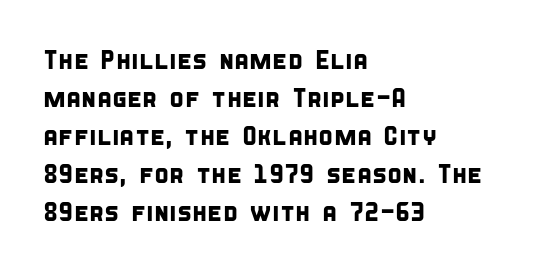
Glyph-to-glyph distance matches everyday printed text. Vertically, the passage feels balanced, rows spaced as you'd expect. Lines of text with bare space underneath. Is the block centered? No — it sits flush against the left margin.
